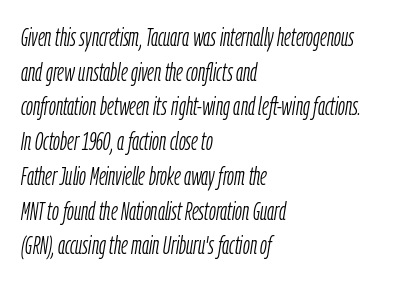
The image shows 25 px text type, italic (leaning right); set left-aligned, normal line spacing (1.39x), normal letter spacing, not underlined.
